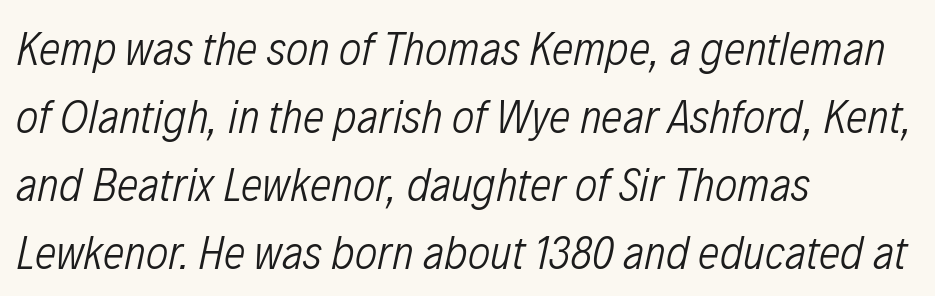
Q: Is the text bold? A: No.
Q: Is the text italic (slanted)? A: Yes, it leans right by about 12 degrees.
Q: Is the text underlined? A: No.
Q: How is the paragraph aligned? A: Left-aligned.
Q: Is the spacing between letters normal or unusually wide? A: Normal.
Q: Is the spacing between lines tight, normal or loose? A: Normal.
Q: Width (condensed, normal, or wide)? A: Condensed.
Q: Stroke contrast? A: Low.
Q: x-height? A: Medium.
Q: Monospaced? A: No.
